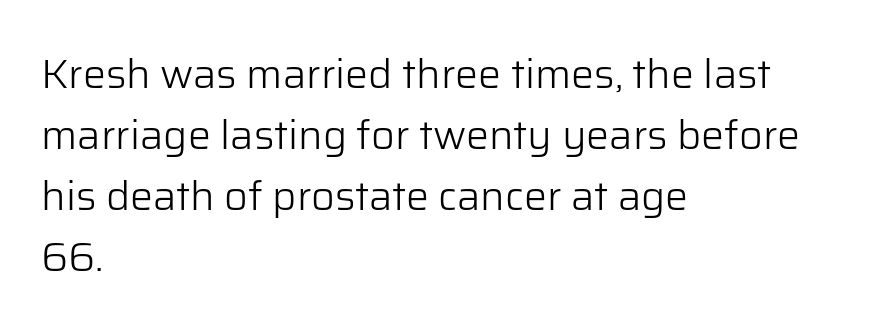
Q: Is the text bold? A: No.
Q: Is the text italic (slanted)? A: No, it is upright.
Q: Is the typeface a serif or a sans-serif typeface? A: Sans-serif.
Q: Is the text underlined? A: No.
Q: How is the paragraph aligned? A: Left-aligned.
Q: Is the spacing between letters normal or unusually wide? A: Normal.
Q: Is the spacing between lines tight, normal or loose? A: Normal.
Q: Width (condensed, normal, or wide)? A: Normal.
Q: Stroke contrast? A: Low.
Q: x-height? A: Medium.
Q: Monospaced? A: No.
